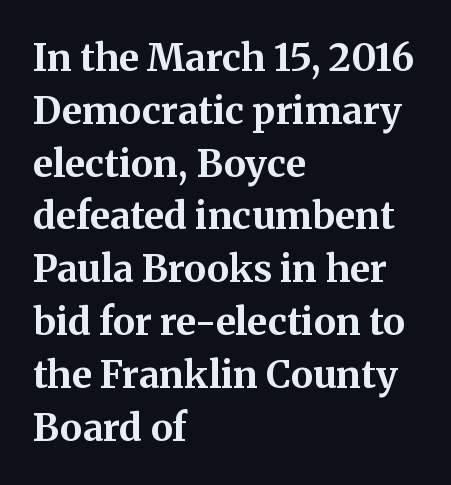
The image shows 38 px bold serif type, upright; set left-aligned, normal line spacing (1.39x), normal letter spacing, not underlined; medium stroke contrast and a medium x-height.
